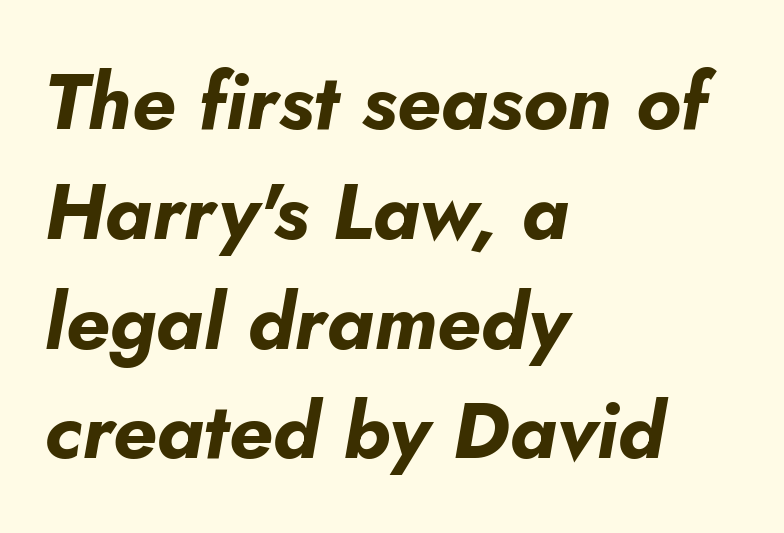
The lines are quadded left. Honestly, the letter spacing is just normal — you wouldn't notice it. The letters are bold, with thick, heavy strokes. Honestly, there is no underline to notice here at all.
